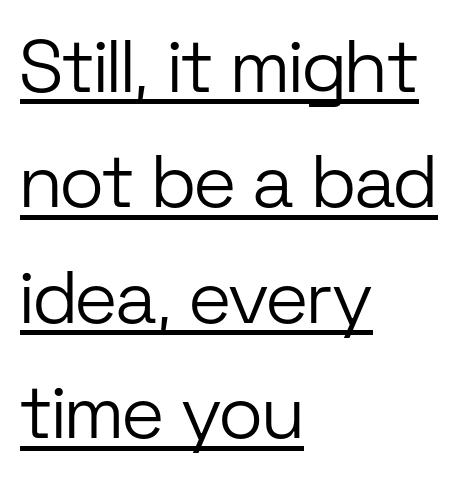
The image shows 74 px light sans-serif type, upright; set left-aligned, normal line spacing (1.56x), normal letter spacing, underlined; low stroke contrast and a medium x-height.
